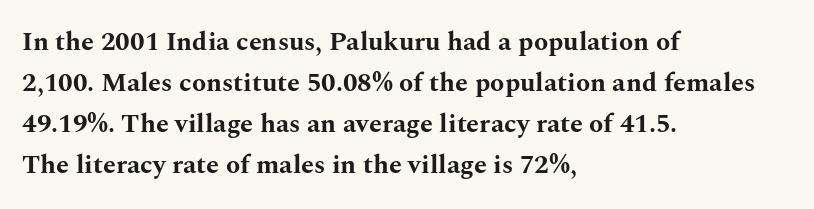
Q: Is the text bold? A: Yes.
Q: Is the text italic (slanted)? A: No, it is upright.
Q: Is the text underlined? A: No.
Q: How is the paragraph aligned? A: Left-aligned.
Q: Is the spacing between letters normal or unusually wide? A: Normal.
Q: Is the spacing between lines tight, normal or loose? A: Normal.
